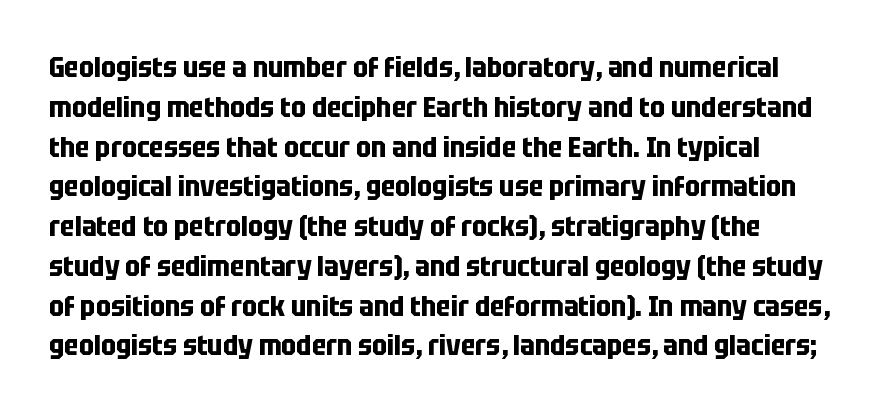
Q: Is the text bold? A: Yes.
Q: Is the text italic (slanted)? A: No, it is upright.
Q: Is the typeface a serif or a sans-serif typeface? A: Sans-serif.
Q: Is the text underlined? A: No.
Q: Is the spacing between letters normal or unusually wide? A: Normal.
Q: Is the spacing between lines tight, normal or loose? A: Normal.
Q: Width (condensed, normal, or wide)? A: Condensed.
Q: Stroke contrast? A: Low.
Q: x-height? A: Large.
Q: Monospaced? A: No.
